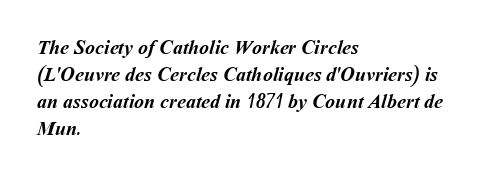
Does the leading feel generous? No, just average. The line texture is even and compact thanks to regular tracking. Typeset ragged right — the left edge is the straight one. Is the type bold? Yes — the strokes are clearly thick and heavy.
